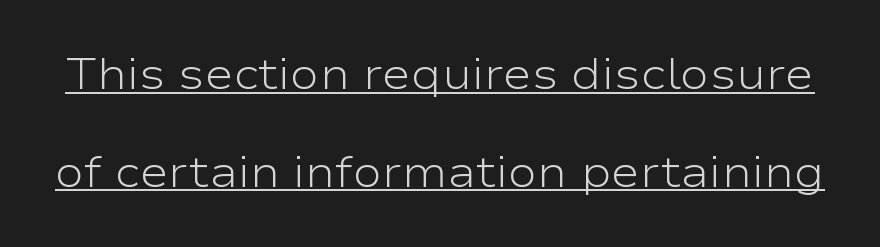
If you measured baseline to baseline, you'd find a long distance. Is there an underline? Yes — a line sits under the letters. Typographically, this falls in the sans-serif category. The tracking reads as untouched default to a designer's eye.
